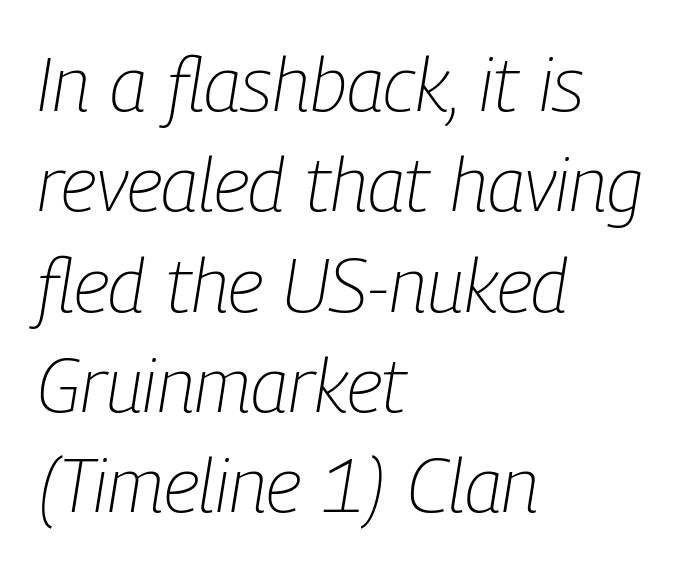
{"italic": "yes", "lean": "right", "slant_degrees": 9, "bold": "no", "weight": "light", "width": "condensed", "stroke_contrast": "low", "x_height": "medium", "monospaced": "no", "underline": "no", "align": "left", "line_spacing": "normal", "line_spacing_ratio": 1.32, "letter_spacing": "normal", "letter_spacing_em": 0.0, "glyph_px": 76}
